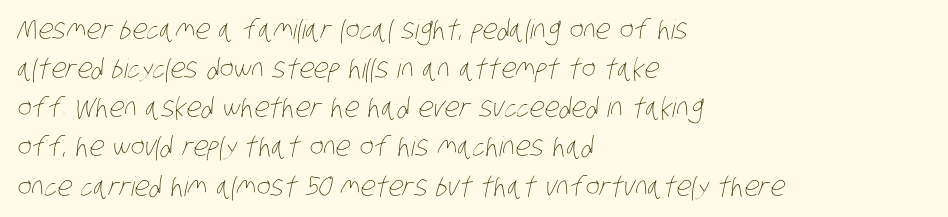
Q: Is the text bold? A: No.
Q: Is the text underlined? A: No.
Q: How is the paragraph aligned? A: Left-aligned.
Q: Is the spacing between letters normal or unusually wide? A: Normal.
Q: Is the spacing between lines tight, normal or loose? A: Normal.
